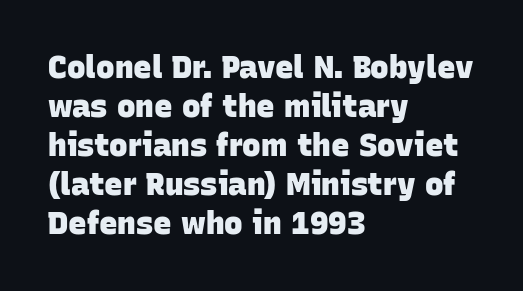
The image shows 31 px heavy sans-serif type; set left-aligned, normal line spacing (1.26x), normal letter spacing, not underlined; low stroke contrast and a large x-height.
